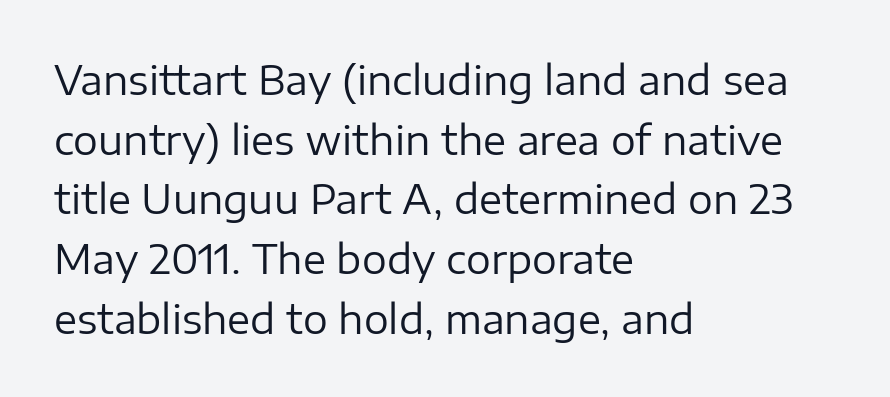
Q: Is the text bold? A: No.
Q: Is the text italic (slanted)? A: No, it is upright.
Q: Is the typeface a serif or a sans-serif typeface? A: Sans-serif.
Q: Is the text underlined? A: No.
Q: How is the paragraph aligned? A: Left-aligned.
Q: Is the spacing between letters normal or unusually wide? A: Normal.
Q: Is the spacing between lines tight, normal or loose? A: Normal.
Q: Width (condensed, normal, or wide)? A: Normal.
Q: Stroke contrast? A: Low.
Q: x-height? A: Medium.
Q: Monospaced? A: No.
